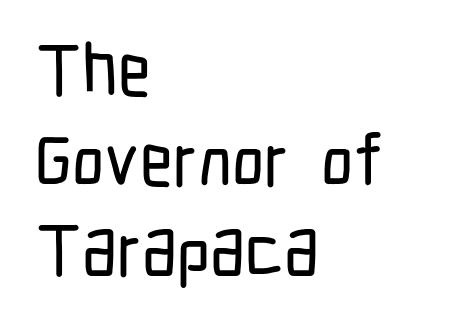
Q: Is the text italic (slanted)? A: No, it is upright.
Q: Is the typeface a serif or a sans-serif typeface? A: Sans-serif.
Q: Is the text underlined? A: No.
Q: How is the paragraph aligned? A: Left-aligned.
Q: Is the spacing between letters normal or unusually wide? A: Normal.
Q: Is the spacing between lines tight, normal or loose? A: Normal.
Q: Width (condensed, normal, or wide)? A: Condensed.
Q: Stroke contrast? A: Low.
Q: x-height? A: Medium.
Q: Monospaced? A: No.
